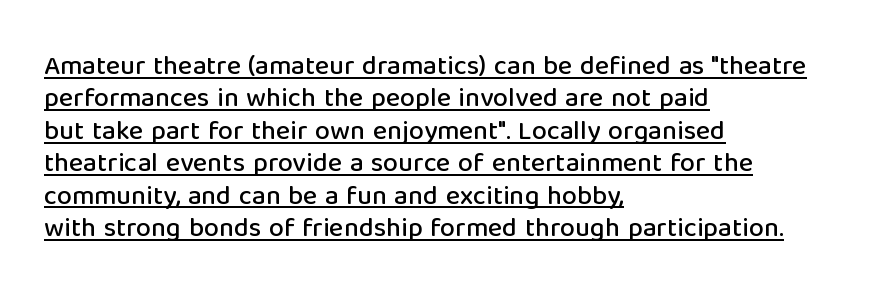
Q: Is the text italic (slanted)? A: No, it is upright.
Q: Is the text underlined? A: Yes.
Q: How is the paragraph aligned? A: Left-aligned.
Q: Is the spacing between letters normal or unusually wide? A: Normal.
